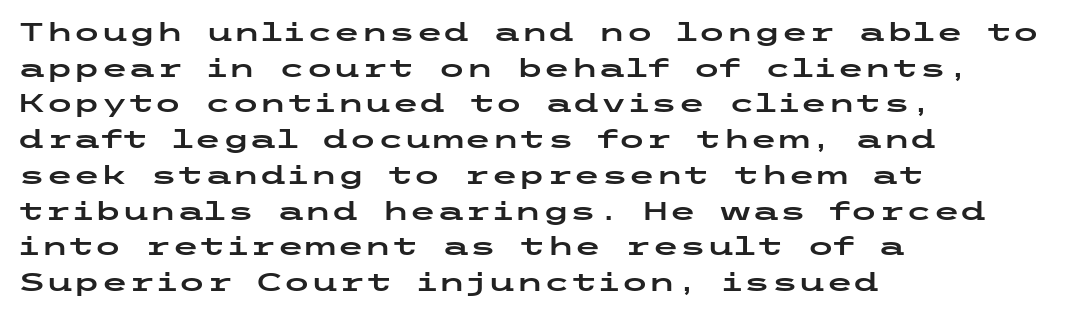
The image shows 25 px text type, upright; set left-aligned, normal line spacing (1.43x), normal letter spacing, not underlined.
